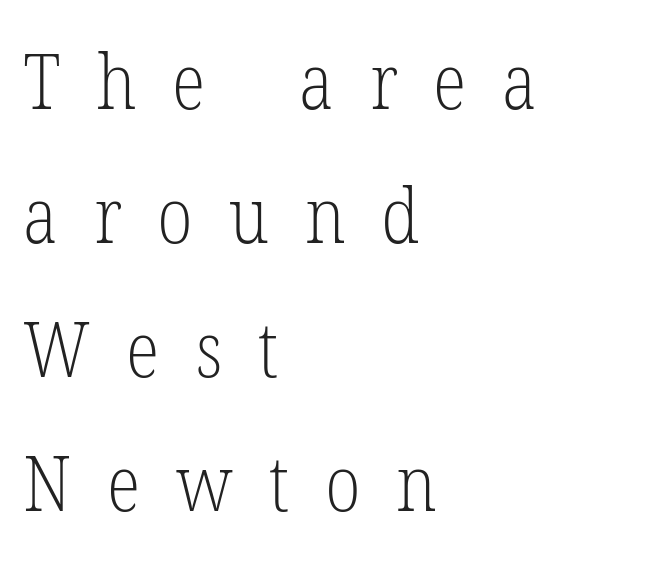
The image shows 78 px light, condensed serif type, upright; set left-aligned, line spacing 1.72x, unusually wide letter spacing (+0.46 em), not underlined; low stroke contrast and a medium x-height.
